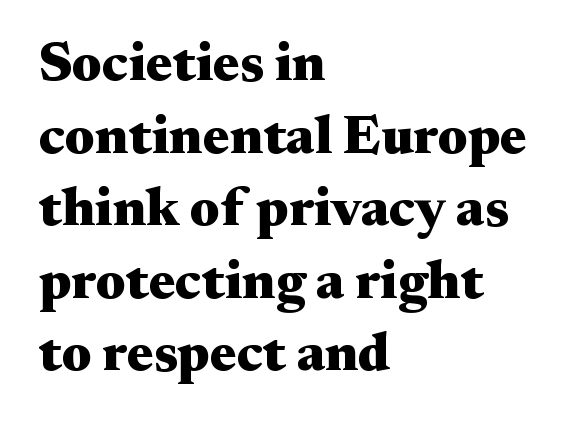
Q: Is the text bold? A: Yes.
Q: Is the text italic (slanted)? A: No, it is upright.
Q: Is the typeface a serif or a sans-serif typeface? A: Serif.
Q: Is the text underlined? A: No.
Q: How is the paragraph aligned? A: Left-aligned.
Q: Is the spacing between letters normal or unusually wide? A: Normal.
Q: Is the spacing between lines tight, normal or loose? A: Normal.
Q: Width (condensed, normal, or wide)? A: Wide.
Q: Stroke contrast? A: Medium.
Q: x-height? A: Small.
Q: Monospaced? A: No.
